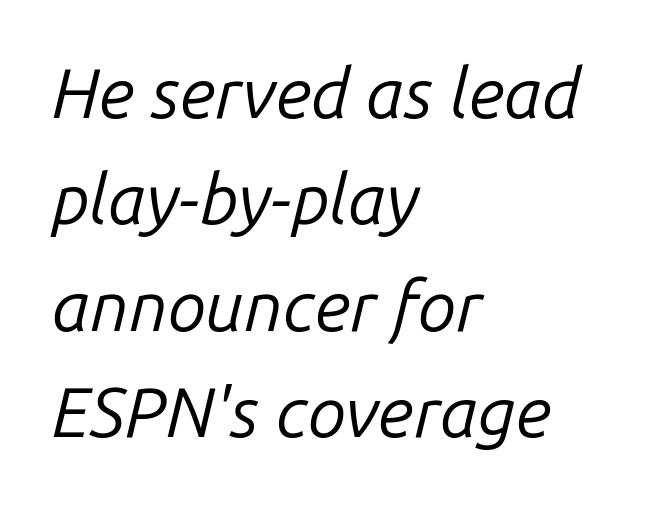
The passage shown is typed in a proportional face where columns would drift. Stem width sits at or under what a default text font uses. Look at the tracking — it's just the regular setting, nothing added. Does the lettering tilt? It does — this is italic.
